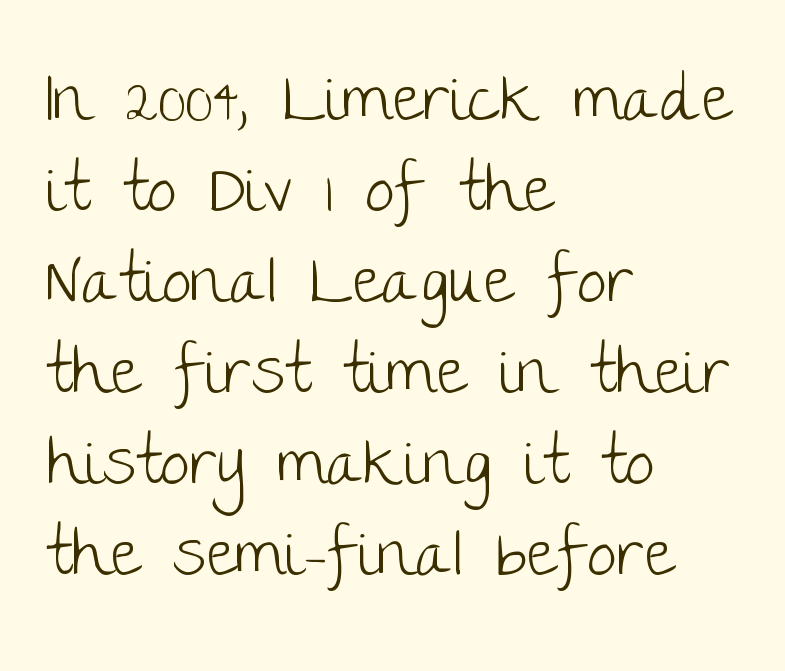
The image shows 66 px light sans-serif type, upright; set left-aligned, normal line spacing (1.38x), normal letter spacing, not underlined; low stroke contrast and a large x-height.
